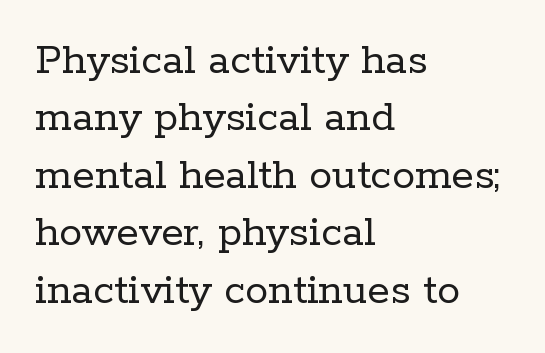
Each line starts at the same left margin while the right side varies. Rendered with straight, roman letterforms. Does the leading feel generous? No, just average. The letters advance in unequal steps, a hallmark of proportional type. Is the type heavy? It reads as light-to-regular instead.
